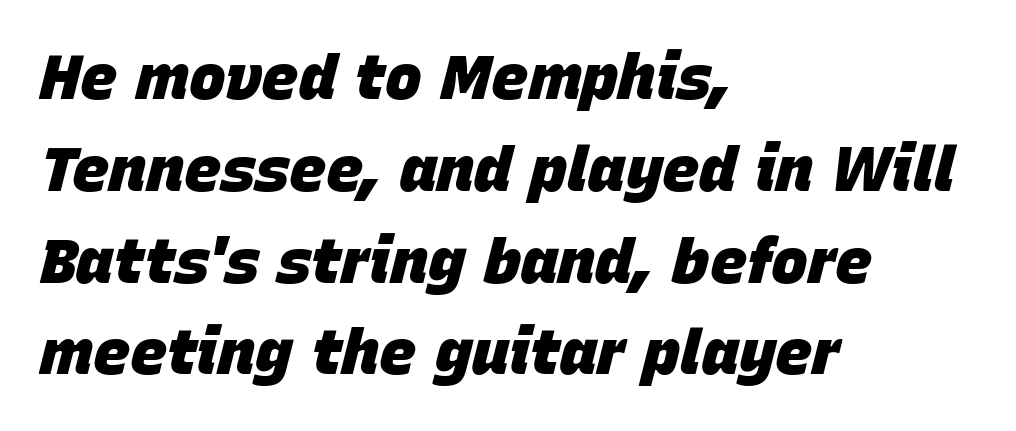
These lines are set flush left with a ragged right edge. Default kerning and tracking; the words read as compact shapes. Thick stems and heavy bowls — unmistakably bold. Is the type slanted? Yes — the strokes lean at a clear angle. Any mark beneath the type? The region is blank. Line spacing here is normal.
